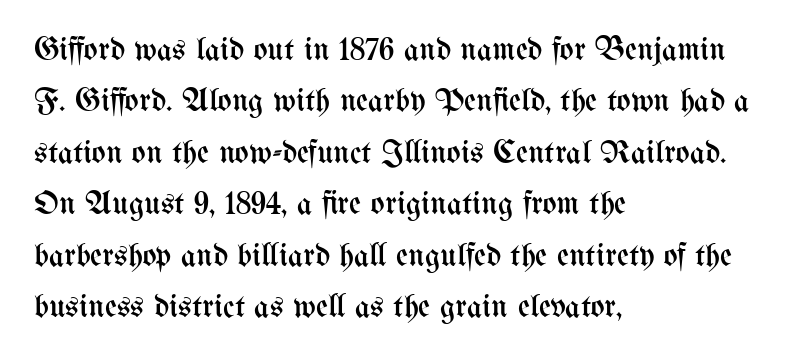
Q: Is the text bold? A: No.
Q: Is the text italic (slanted)? A: No, it is upright.
Q: Is the text underlined? A: No.
Q: How is the paragraph aligned? A: Left-aligned.
Q: Is the spacing between letters normal or unusually wide? A: Normal.
Q: Is the spacing between lines tight, normal or loose? A: Normal.
Q: Width (condensed, normal, or wide)? A: Condensed.
Q: Stroke contrast? A: Medium.
Q: x-height? A: Medium.
Q: Monospaced? A: No.
